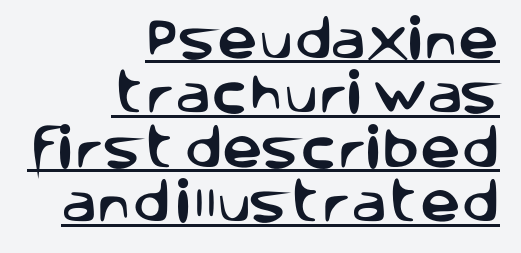
This rendering employs a face without finishing strokes, i.e., a sans-serif. Descenders here cross a horizontal rule under the line. Style check: upright. Inter-character spacing is left at the font's built-in metrics.
